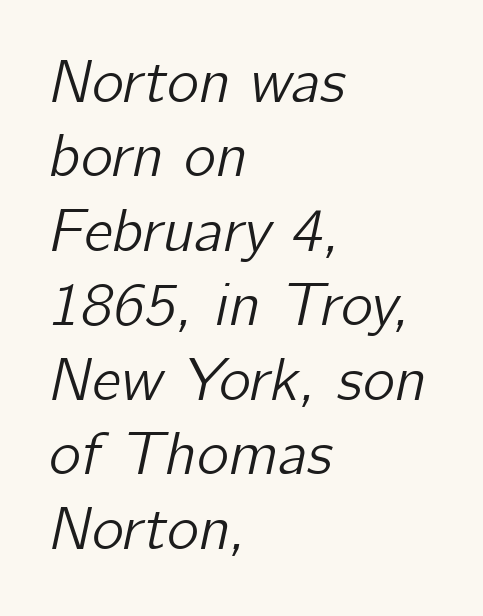
The image shows 61 px text type, italic (leaning right); set left-aligned, line spacing 1.22x, normal letter spacing, not underlined; low stroke contrast and a medium x-height.
